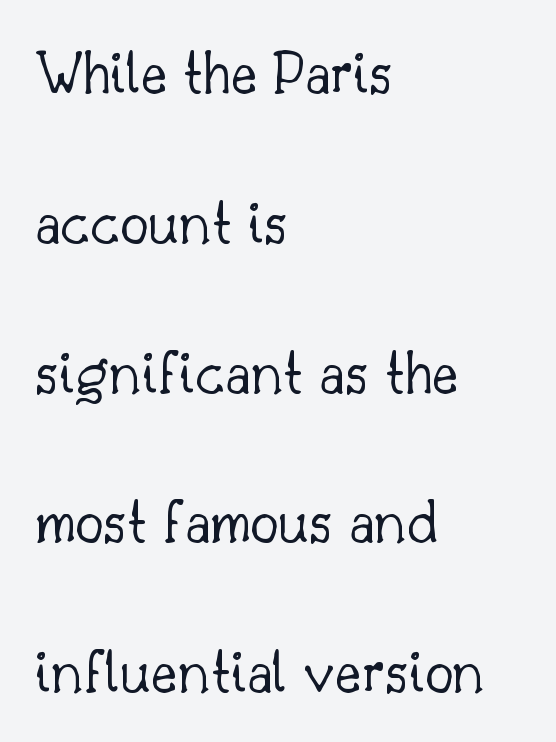
{"italic": "no", "bold": "no", "weight": "light", "width": "normal", "stroke_contrast": "low", "x_height": "small", "monospaced": "no", "underline": "no", "align": "left", "line_spacing": "loose", "line_spacing_ratio": 2.34, "letter_spacing": "normal", "letter_spacing_em": 0.0, "glyph_px": 64}
